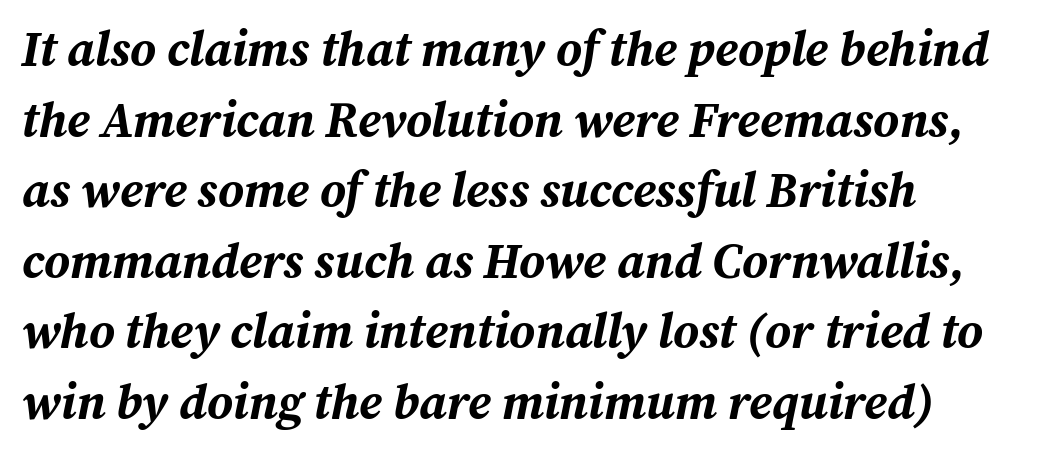
The image shows 49 px bold type, italic (leaning right); set left-aligned, normal line spacing (1.44x), normal letter spacing, not underlined; medium stroke contrast and a medium x-height.
